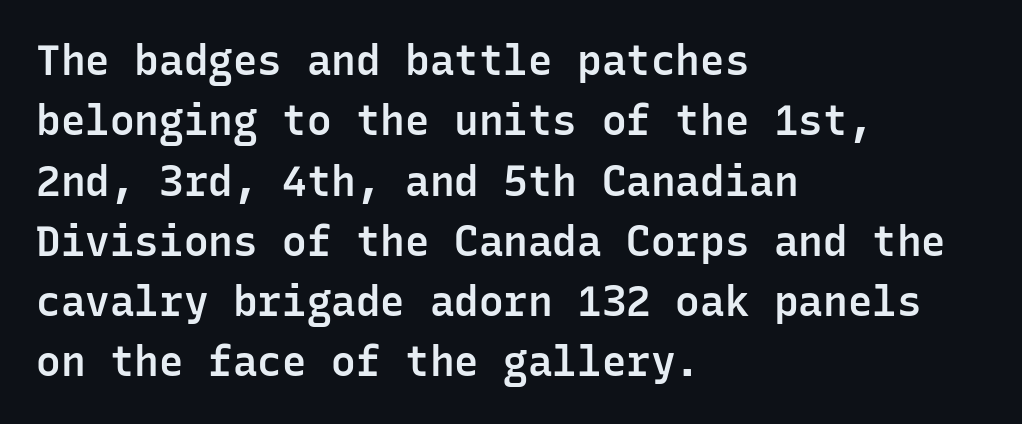
Q: Is the text bold? A: Semi-bold.
Q: Is the text italic (slanted)? A: No, it is upright.
Q: Is the typeface a serif or a sans-serif typeface? A: Sans-serif.
Q: Is the text underlined? A: No.
Q: How is the paragraph aligned? A: Left-aligned.
Q: Is the spacing between letters normal or unusually wide? A: Normal.
Q: Is the spacing between lines tight, normal or loose? A: Normal.
Q: Width (condensed, normal, or wide)? A: Normal.
Q: Stroke contrast? A: Low.
Q: x-height? A: Medium.
Q: Monospaced? A: Yes.
